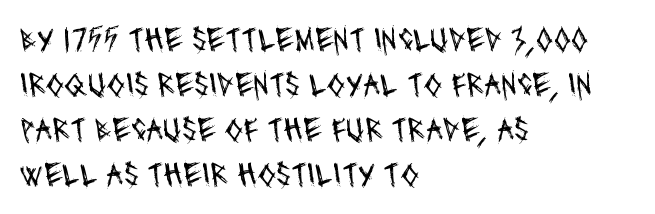
Q: Is the text bold? A: No.
Q: Is the typeface a serif or a sans-serif typeface? A: Sans-serif.
Q: Is the text underlined? A: No.
Q: How is the paragraph aligned? A: Left-aligned.
Q: Is the spacing between letters normal or unusually wide? A: Normal.
Q: Is the spacing between lines tight, normal or loose? A: Normal.
Q: Width (condensed, normal, or wide)? A: Condensed.
Q: Stroke contrast? A: Medium.
Q: x-height? A: Large.
Q: Monospaced? A: No.
